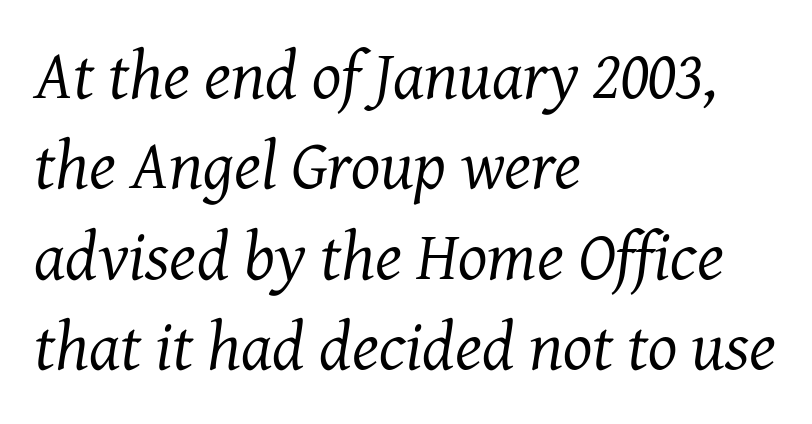
{"serif": "yes", "italic": "yes", "lean": "right", "slant_degrees": 7, "bold": "no", "weight": "regular", "width": "normal", "stroke_contrast": "medium", "x_height": "medium", "monospaced": "no", "underline": "no", "align": "left", "line_spacing": "normal", "line_spacing_ratio": 1.31, "letter_spacing": "normal", "letter_spacing_em": 0.0, "glyph_px": 69}
